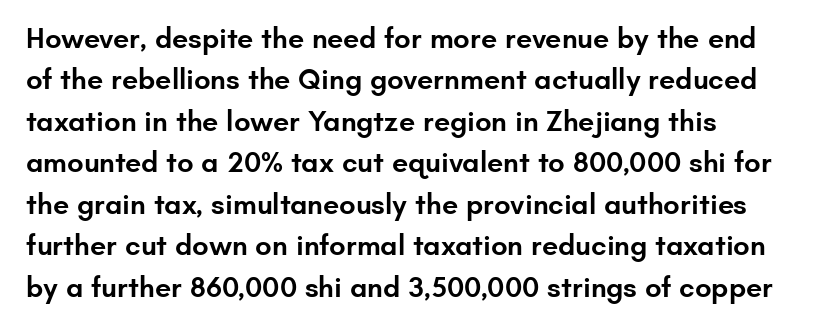
{"serif": "no", "italic": "no", "bold": "semi", "weight": "semibold", "width": "normal", "stroke_contrast": "low", "x_height": "small", "monospaced": "no", "underline": "no", "line_spacing": "normal", "line_spacing_ratio": 1.43, "letter_spacing": "normal", "letter_spacing_em": 0.0, "glyph_px": 29}
